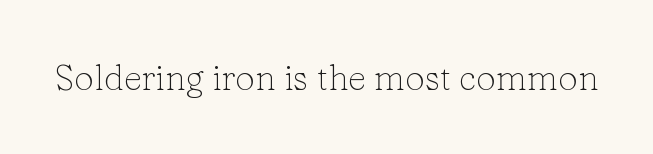
This sample has the flowing, uneven cadence of proportional lettering. The area under the type is left untouched. No heavy texture on the line: the type isn't bold. The letters stand straight up with perfectly vertical stems. Glyph-to-glyph distance matches everyday printed text. This is serif lettering, the kind often seen in printed books.
